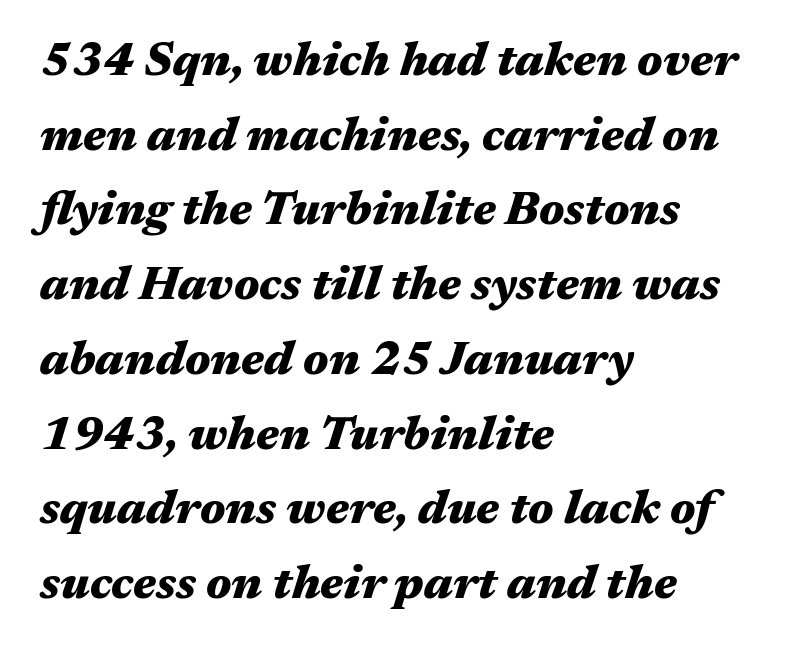
Evenly set lines give the paragraph a standard silhouette. These words are printed bold, with thick strokes throughout. No word sits above an underline. This rendering uses left alignment, leaving the right contour irregular. Letter spacing: default. Characters are canted at an angle relative to the baseline's perpendicular.
